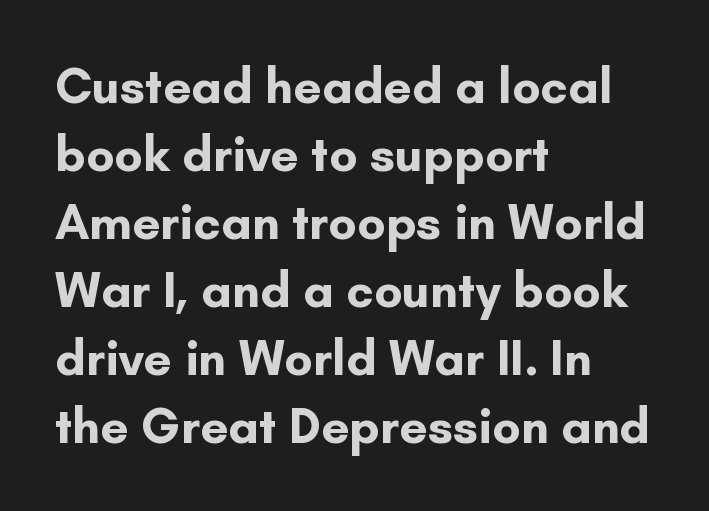
{"serif": "no", "italic": "no", "bold": "yes", "weight": "bold", "width": "normal", "stroke_contrast": "low", "x_height": "small", "monospaced": "no", "underline": "no", "align": "left", "line_spacing": "normal", "line_spacing_ratio": 1.36, "letter_spacing": "normal", "letter_spacing_em": 0.0, "glyph_px": 50}
